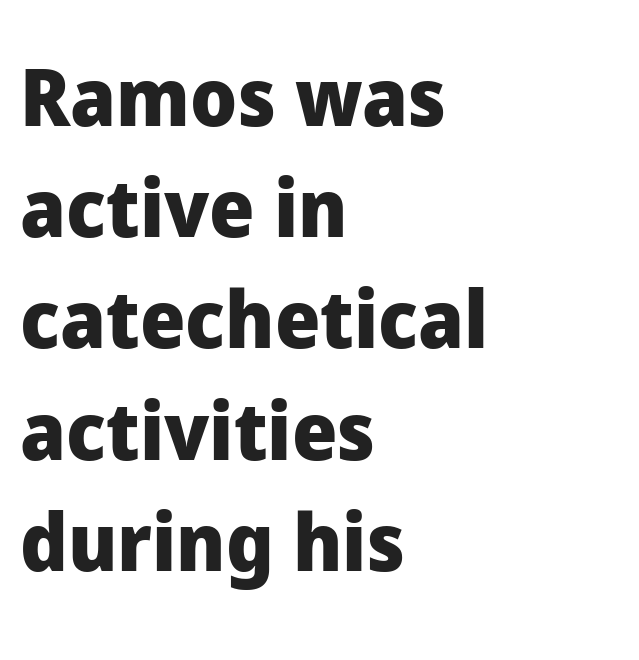
{"serif": "no", "italic": "no", "bold": "yes", "weight": "heavy", "width": "normal", "stroke_contrast": "low", "x_height": "medium", "monospaced": "no", "underline": "no", "align": "left", "line_spacing": "normal", "line_spacing_ratio": 1.39, "letter_spacing": "normal", "letter_spacing_em": 0.0, "glyph_px": 80}
